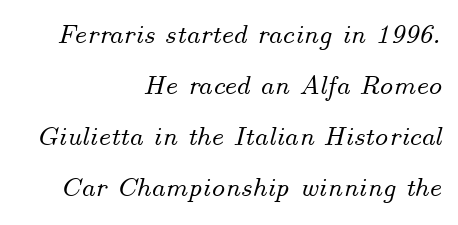
The image shows 28 px text type, italic (leaning right); set right-aligned, line spacing 1.82x, normal letter spacing, not underlined; medium stroke contrast and a small x-height.
